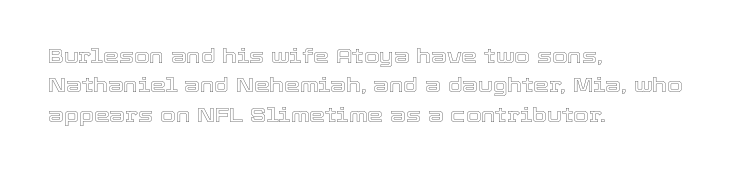
Q: Is the text italic (slanted)? A: No, it is upright.
Q: Is the text underlined? A: No.
Q: How is the paragraph aligned? A: Left-aligned.
Q: Is the spacing between letters normal or unusually wide? A: Normal.
Q: Is the spacing between lines tight, normal or loose? A: Normal.
